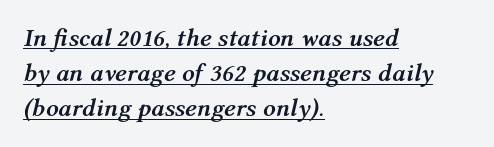
The image shows 25 px bold type, italic (leaning right); set left-aligned, normal line spacing (1.41x), normal letter spacing, underlined.
